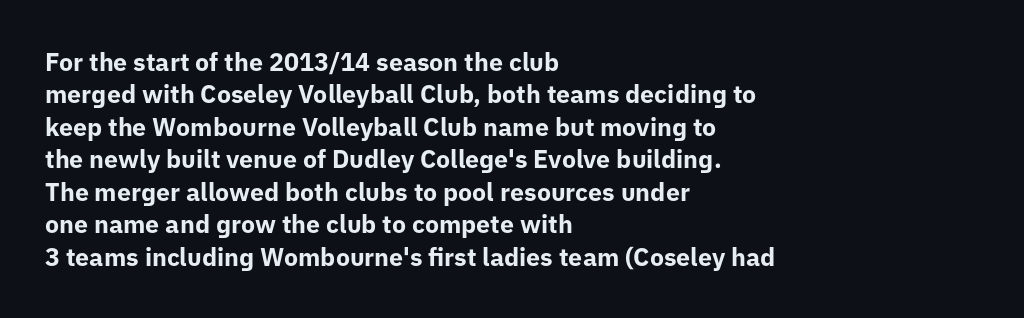
The image shows 25 px bold type, upright; set left-aligned, normal line spacing (1.3x), normal letter spacing, not underlined.
